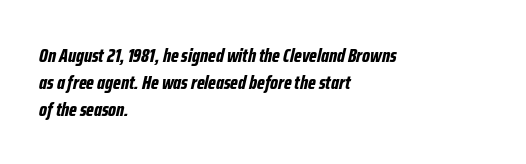
The image shows 20 px bold type, italic (leaning right); set left-aligned, normal line spacing (1.35x), normal letter spacing, not underlined.
